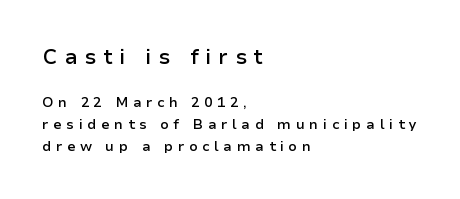
The specimen omits any rule beneath the text block's lines. This is roman type, the default non-slanted kind. Each line starts at the same left margin while the right side varies. What stands out about the letter spacing? Its width — letters are far apart.
